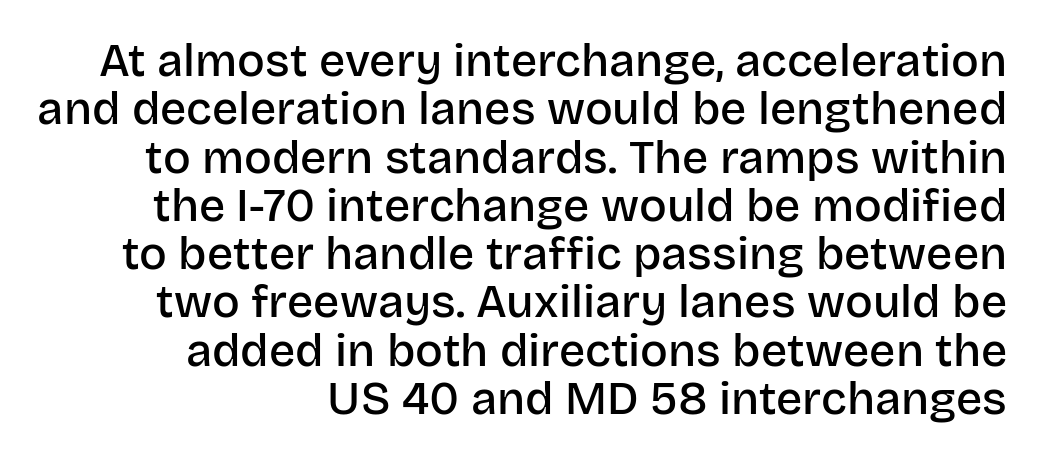
Short note: letters normally spaced. These lines are rendered in a variable-pitch font. Where is the straight margin? On the right. These lines carry some extra weight — a demibold, not a full bold. How would I describe the line gaps? Narrow and economical. Does the type have serifs? No, each stem ends abruptly.
